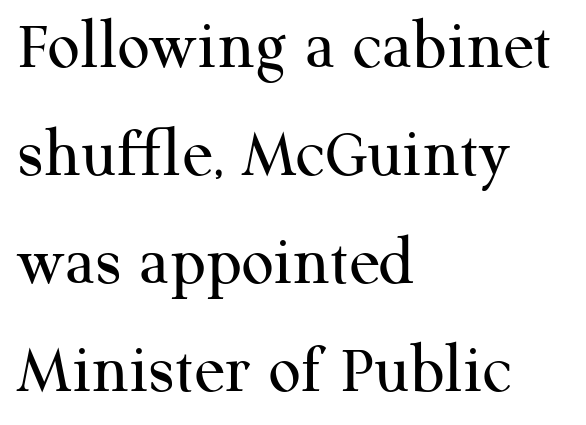
Teacher's note: observe the even left margin — that is flush-left alignment. Typographically, this falls in the serif category. The typeface has the unassuming heft of standard copy or less. Glyph-to-glyph distance matches everyday printed text. Tall strokes in this sample are plumb rather than angled. Leading matches the norm, producing a regular column.
